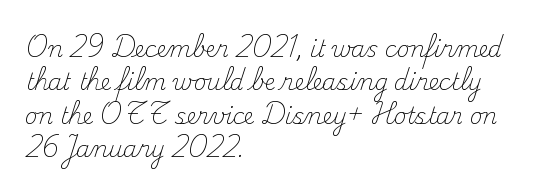
Q: Is the text bold? A: No.
Q: Is the text italic (slanted)? A: Yes.
Q: Is the text underlined? A: No.
Q: How is the paragraph aligned? A: Left-aligned.
Q: Is the spacing between letters normal or unusually wide? A: Normal.
Q: Is the spacing between lines tight, normal or loose? A: Normal.
